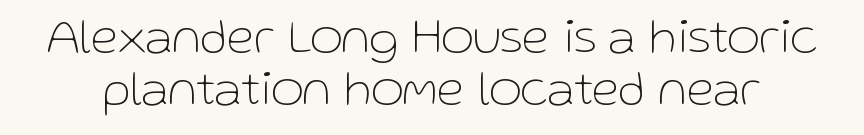
In terms of posture, this sample is upright. Serifs: no, the terminals of the letterforms are clean. This sample has the flowing, uneven cadence of proportional lettering. If you measured baseline to baseline, you'd find a short distance.
